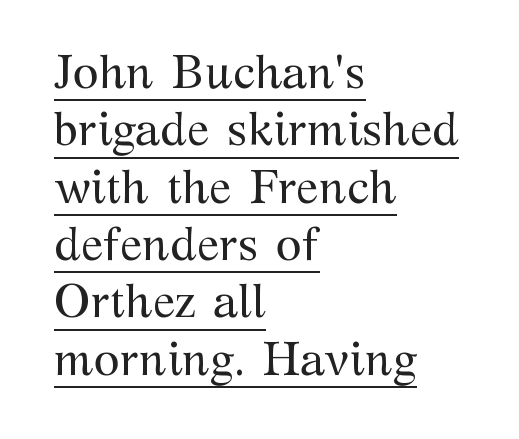
The image shows 47 px regular-weight serif type, upright; set left-aligned, line spacing 1.22x, normal letter spacing, underlined; medium stroke contrast and a medium x-height.
